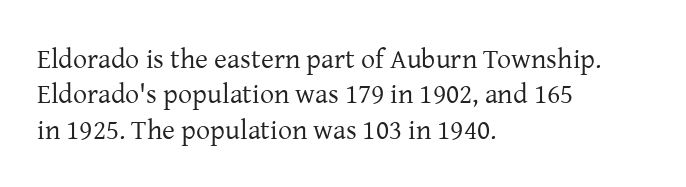
In terms of posture, this sample is upright. This rendering leaves character spacing at its baseline value. Regular leading. Serif or sans? Serif — the stroke terminals have little feet.
